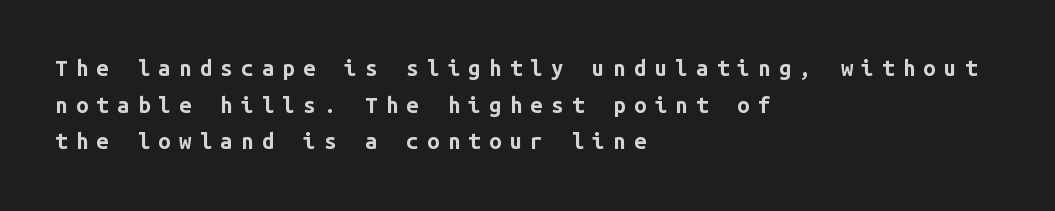
Q: Is the text bold? A: Yes.
Q: Is the text italic (slanted)? A: No, it is upright.
Q: Is the text underlined? A: No.
Q: How is the paragraph aligned? A: Left-aligned.
Q: Is the spacing between letters normal or unusually wide? A: Unusually wide.
Q: Is the spacing between lines tight, normal or loose? A: Normal.
